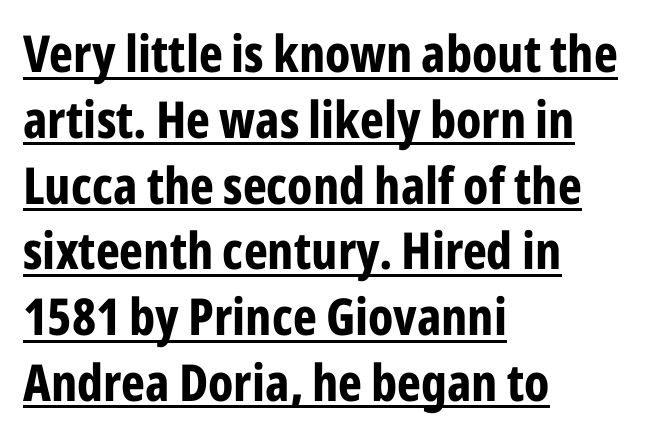
The image shows 51 px bold, condensed sans-serif type, upright; set left-aligned, normal line spacing (1.29x), normal letter spacing, underlined; low stroke contrast and a medium x-height.
